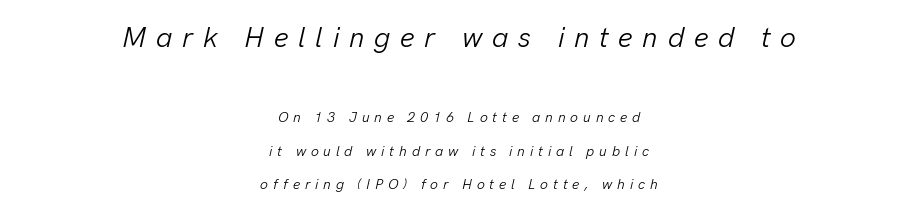
Note the varied advance widths — an 'i' is clearly narrower than an 'm'. No heavy texture on the line: the type isn't bold. This rendering widens character spacing well past its baseline value. Slant detected: the letters are inclined. Just letters on the line, the space beneath them empty.
